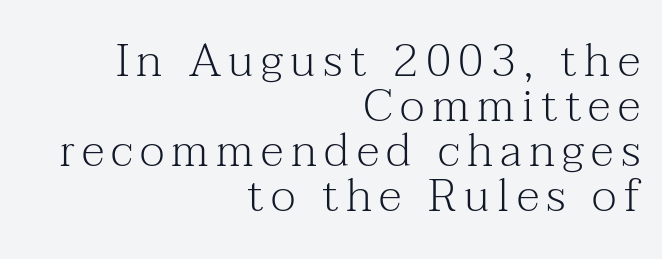
This sample has the flowing, uneven cadence of proportional lettering. The lines are quadded right. A clean baseline with only descenders dipping below it. The lettering holds an erect, upright posture throughout. Look at the bottom of the vertical strokes: they flare into serifs here.
